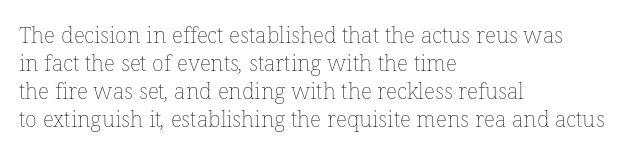
The strokes are not fattened; the text isn't bold. The rendering uses a moderate line-height, typical for paragraphs. The face used here is rendered with its standard letterfit. Type without underlining.
